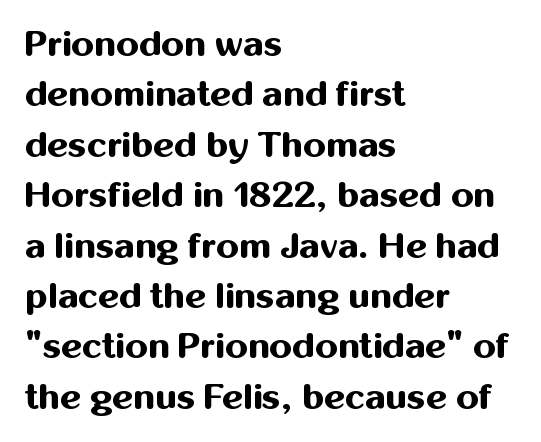
What weight is shown? A full bold with thick strokes. The letters stand straight up with perfectly vertical stems. Does extra space separate the letters? No, they use regular spacing. The text was rendered using a sans face with plain stroke endings. Typeset ragged right — the left edge is the straight one.
